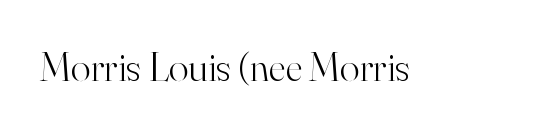
Tall strokes in this sample are plumb rather than angled. The type is set solid horizontally, with unmodified tracking. The zone under the glyphs is completely vacant. Letterform terminals end in serifs throughout the passage. No extra ink here — the face is not bold. These lines are rendered in a variable-pitch font.
